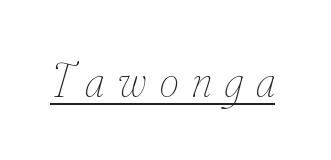
The image shows 48 px thin, condensed type, italic (leaning right); set unusually wide letter spacing (+0.28 em), underlined; low stroke contrast and a small x-height.
